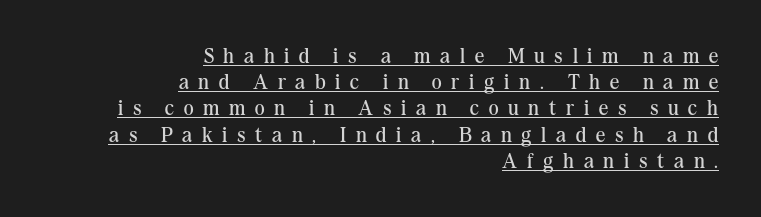
{"italic": "no", "bold": "no", "underline": "yes", "align": "right", "line_spacing": "normal", "line_spacing_ratio": 1.25, "letter_spacing": "wide", "letter_spacing_em": 0.46, "glyph_px": 21}
